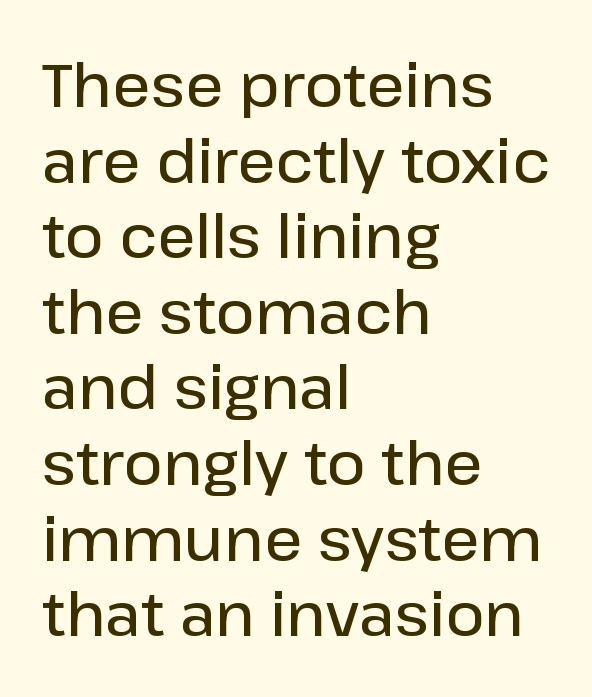
A roman cut, with each character standing at attention. The strip under each line holds only bare page. Serifs: no, the terminals of the letterforms are clean. Moderately thickened strokes mark this as semibold type.
